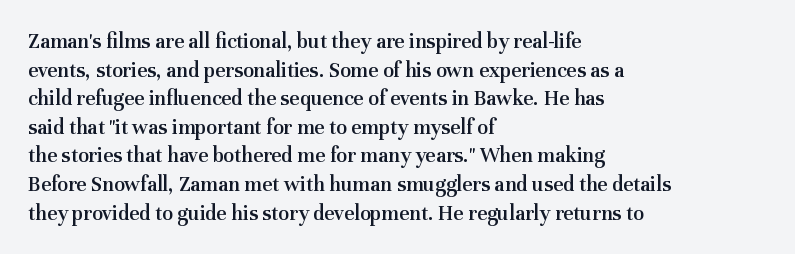
Q: Is the text bold? A: Semi-bold.
Q: Is the text italic (slanted)? A: No, it is upright.
Q: Is the text underlined? A: No.
Q: How is the paragraph aligned? A: Left-aligned.
Q: Is the spacing between letters normal or unusually wide? A: Normal.
Q: Is the spacing between lines tight, normal or loose? A: Normal.
